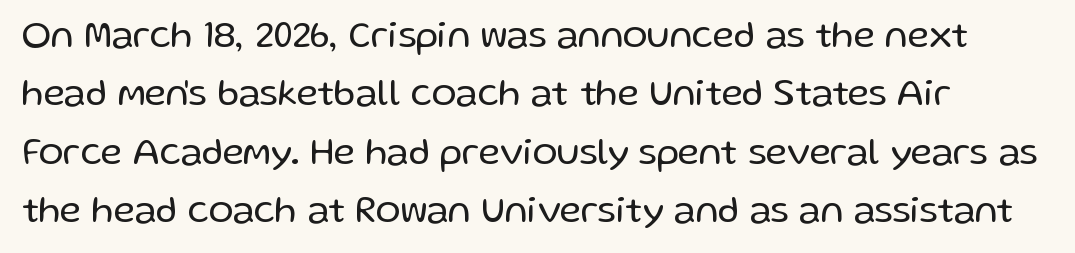
The image shows 37 px regular-weight sans-serif type, upright; set normal line spacing (1.58x), normal letter spacing, not underlined; low stroke contrast and a medium x-height.
